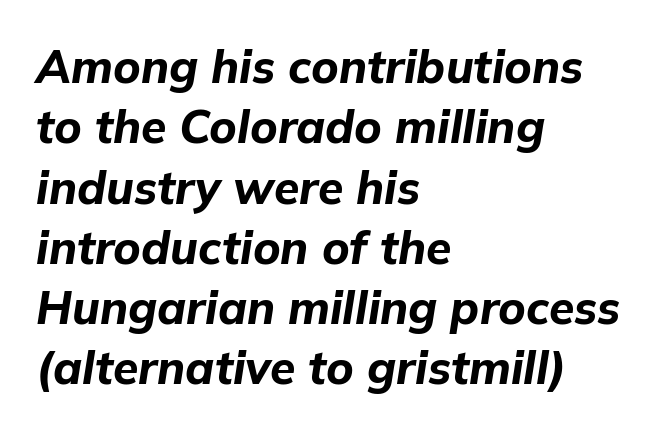
{"italic": "yes", "lean": "right", "slant_degrees": 9, "bold": "yes", "weight": "bold", "width": "normal", "stroke_contrast": "low", "x_height": "medium", "monospaced": "no", "underline": "no", "align": "left", "line_spacing": "normal", "line_spacing_ratio": 1.31, "letter_spacing": "normal", "letter_spacing_em": 0.0, "glyph_px": 46}
